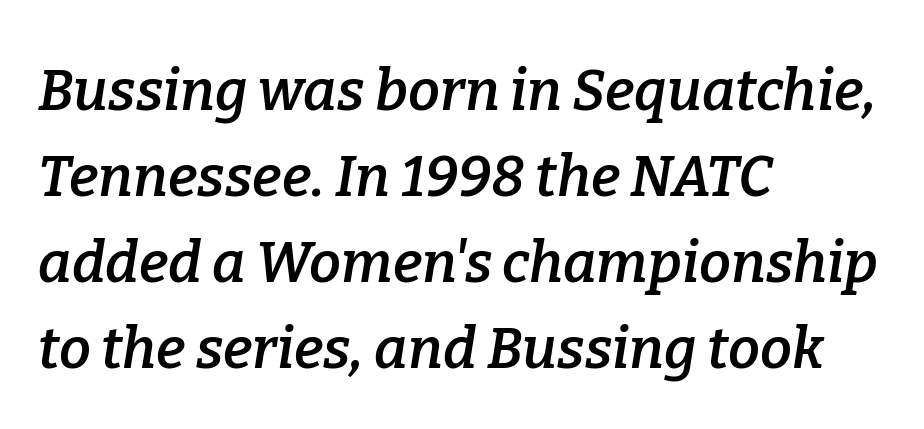
Q: Is the text bold? A: Semi-bold.
Q: Is the text italic (slanted)? A: Yes, it leans right by about 9 degrees.
Q: Is the typeface a serif or a sans-serif typeface? A: Serif.
Q: Is the text underlined? A: No.
Q: How is the paragraph aligned? A: Left-aligned.
Q: Is the spacing between letters normal or unusually wide? A: Normal.
Q: Is the spacing between lines tight, normal or loose? A: Normal.
Q: Width (condensed, normal, or wide)? A: Normal.
Q: Stroke contrast? A: Low.
Q: x-height? A: Medium.
Q: Monospaced? A: No.
